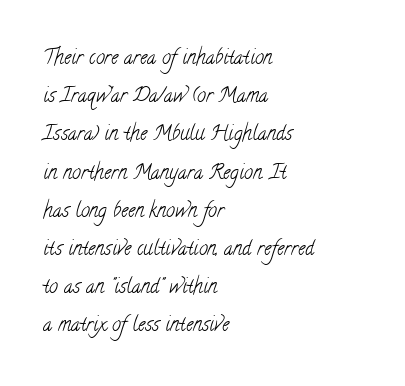
These lines keep a tight, regular rhythm from letter to letter. How would I describe the line gaps? Wide and relaxed. Unbolded letterforms with no extra heft. If you drew a ruler down the left edge, every line would touch it.
